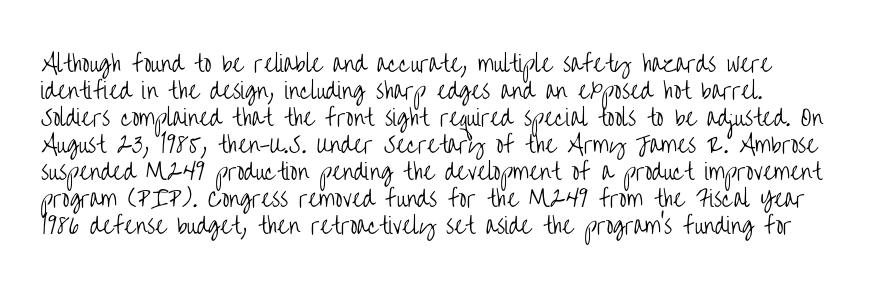
{"italic": "no", "bold": "no", "underline": "no", "line_spacing_ratio": 1.23, "letter_spacing": "normal", "letter_spacing_em": 0.0, "glyph_px": 22}
